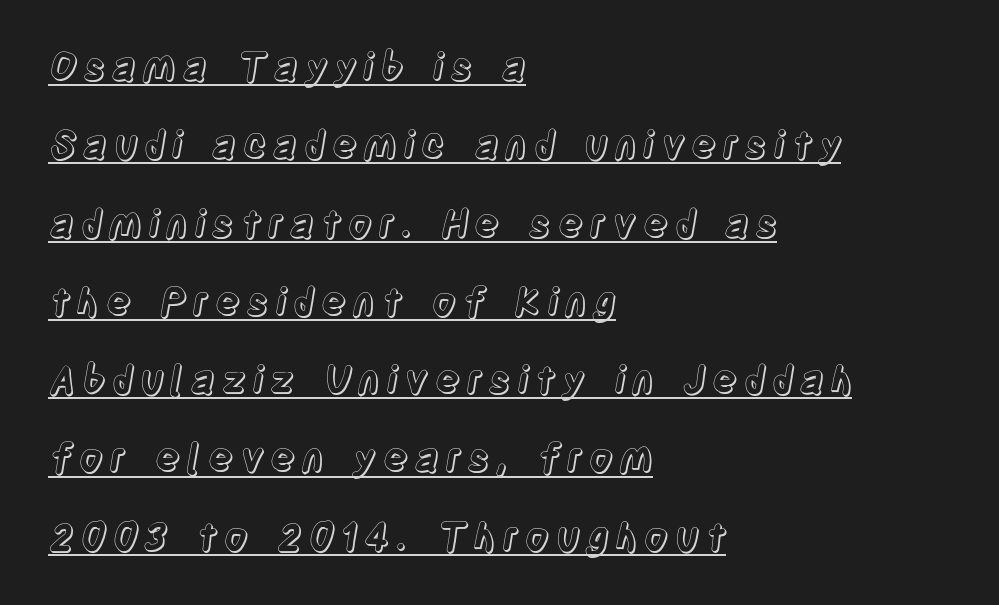
{"width": "condensed", "x_height": "large", "monospaced": "no", "underline": "yes", "align": "left", "line_spacing": "loose", "line_spacing_ratio": 2.06, "glyph_px": 38}
